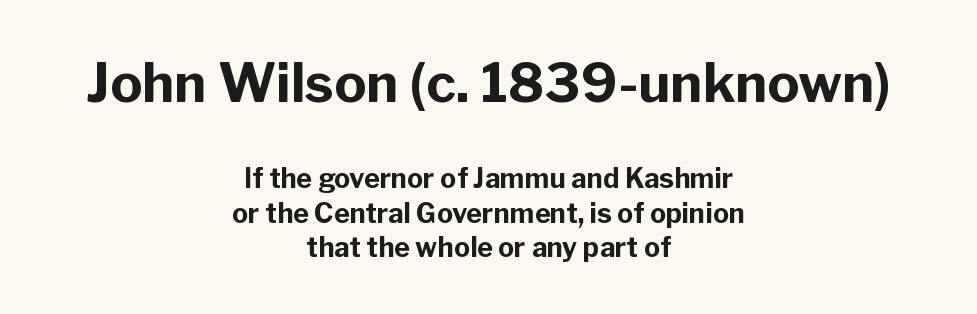
The passage shown is typeset with a sans-serif family. A normal amount of white space separates one row of letters from the next. Think of a printed novel: that variable character pitch is what you see here. The setting favours the middle, as headings and verse often do. The specimen omits any rule beneath the text block's lines.
